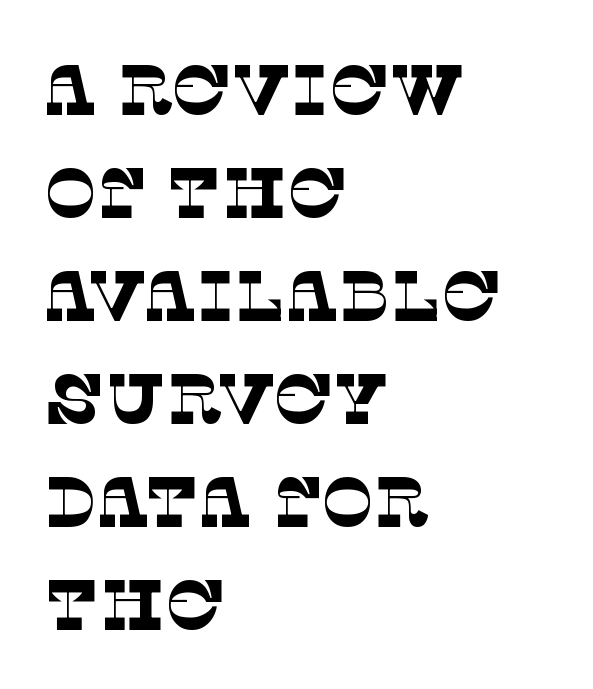
{"serif": "yes", "bold": "no", "weight": "thin", "width": "normal", "stroke_contrast": "low", "x_height": "large", "monospaced": "no", "underline": "no", "align": "left", "line_spacing": "normal", "line_spacing_ratio": 1.45, "letter_spacing": "normal", "letter_spacing_em": 0.0, "glyph_px": 71}
